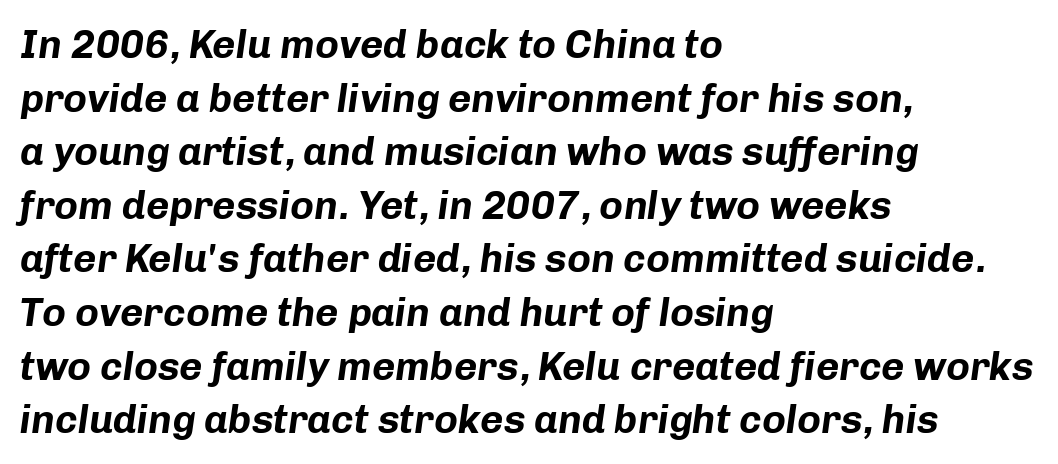
The image shows 40 px bold type, italic (leaning right); set left-aligned, normal line spacing (1.34x), normal letter spacing, not underlined; low stroke contrast and a medium x-height.
